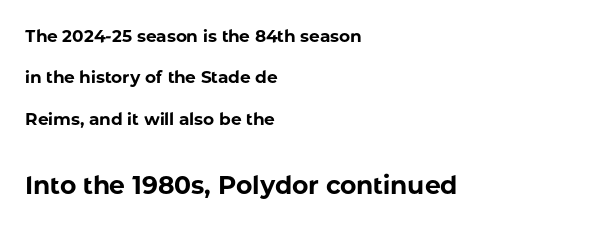
Q: Is the text bold? A: Yes.
Q: Is the text italic (slanted)? A: No, it is upright.
Q: Is the text underlined? A: No.
Q: How is the paragraph aligned? A: Left-aligned.
Q: Is the spacing between letters normal or unusually wide? A: Normal.
Q: Is the spacing between lines tight, normal or loose? A: Loose.
Q: Which block of text is set in a larger size, the first (top) or the second (bottom)? A: The second (bottom) one.
